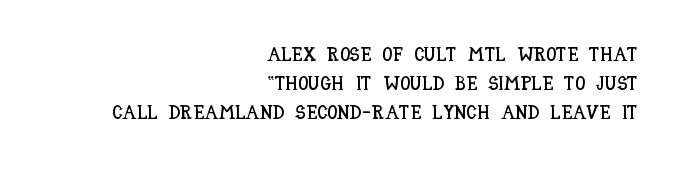
The image shows 20 px text type, upright; set right-aligned, normal line spacing (1.45x), normal letter spacing, not underlined.
